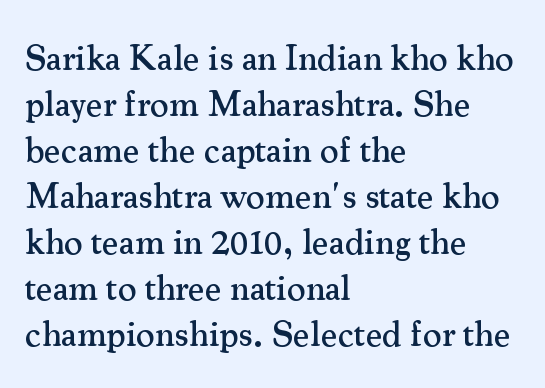
Q: Is the text italic (slanted)? A: No, it is upright.
Q: Is the typeface a serif or a sans-serif typeface? A: Serif.
Q: Is the text underlined? A: No.
Q: How is the paragraph aligned? A: Left-aligned.
Q: Is the spacing between letters normal or unusually wide? A: Normal.
Q: Is the spacing between lines tight, normal or loose? A: Normal.
Q: Width (condensed, normal, or wide)? A: Normal.
Q: Stroke contrast? A: Medium.
Q: x-height? A: Small.
Q: Monospaced? A: No.
